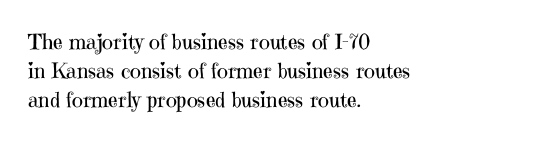
Each new line begins a customary step beneath the previous one. Stems here are at most as thick as an everyday book face. Words appear dense and cohesive because spacing is normal. Descenders hang freely into open space. The axis of the letterforms is exactly vertical.
